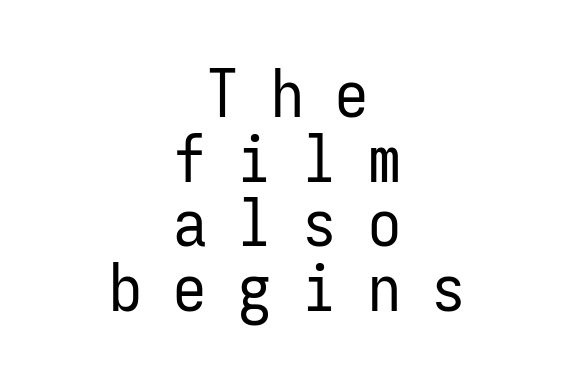
{"serif": "no", "italic": "no", "bold": "no", "weight": "regular", "width": "condensed", "stroke_contrast": "low", "x_height": "medium", "monospaced": "yes", "underline": "no", "align": "center", "line_spacing": "tight", "line_spacing_ratio": 0.98, "letter_spacing": "wide", "letter_spacing_em": 0.48, "glyph_px": 66}
